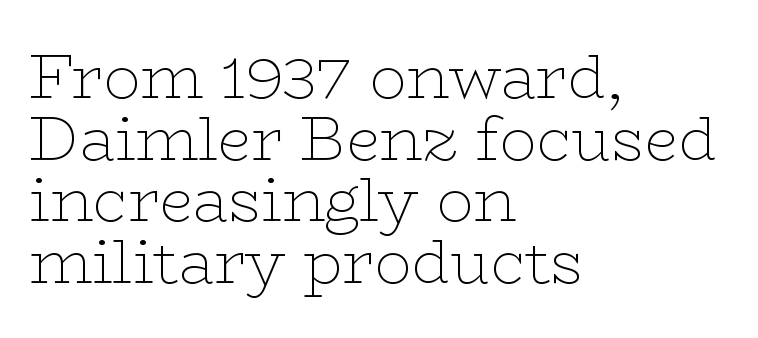
{"serif": "yes", "italic": "no", "bold": "no", "weight": "thin", "width": "wide", "stroke_contrast": "low", "x_height": "medium", "monospaced": "no", "underline": "no", "align": "left", "line_spacing": "tight", "line_spacing_ratio": 1.01, "letter_spacing": "normal", "letter_spacing_em": 0.0, "glyph_px": 61}
